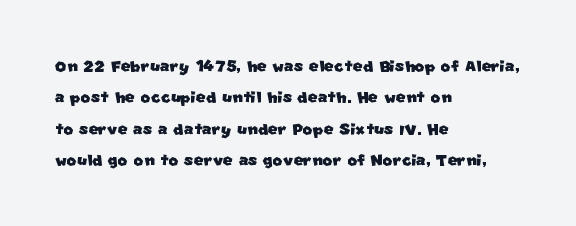
The image shows 21 px text type; set left-aligned, normal line spacing (1.49x), normal letter spacing, not underlined.
